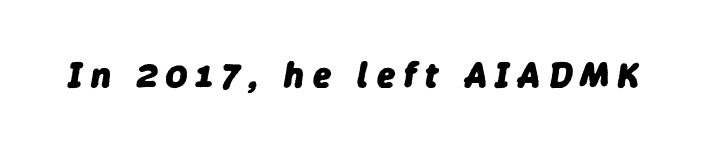
Notice how thick the strokes are: this is what a full bold looks like. Caption: expanded tracking, letters set apart. Emphasis-style slanted type is in use. Varying glyph widths throughout — classic text-font behaviour.
